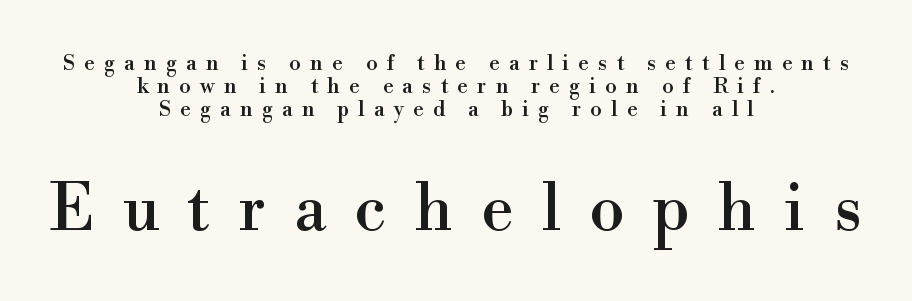
{"serif": "yes", "italic": "no", "width": "normal", "x_height": "small", "monospaced": "no", "underline": "no", "align": "center", "line_spacing": "tight", "line_spacing_ratio": 1.09, "letter_spacing": "wide", "letter_spacing_em": 0.44, "larger_block": "second", "size_ratio": 3.05, "glyph_px": 64}
